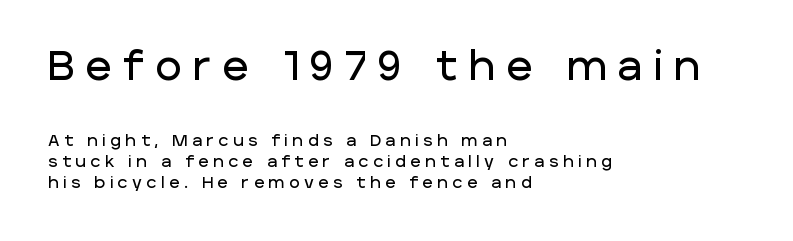
Q: Is the text italic (slanted)? A: No, it is upright.
Q: Is the typeface a serif or a sans-serif typeface? A: Sans-serif.
Q: Is the text underlined? A: No.
Q: How is the paragraph aligned? A: Left-aligned.
Q: Is the spacing between letters normal or unusually wide? A: Unusually wide.
Q: Is the spacing between lines tight, normal or loose? A: Normal.
Q: Which block of text is set in a larger size, the first (top) or the second (bottom)? A: The first (top) one.
Q: Width (condensed, normal, or wide)? A: Normal.
Q: Stroke contrast? A: Low.
Q: x-height? A: Large.
Q: Monospaced? A: No.
